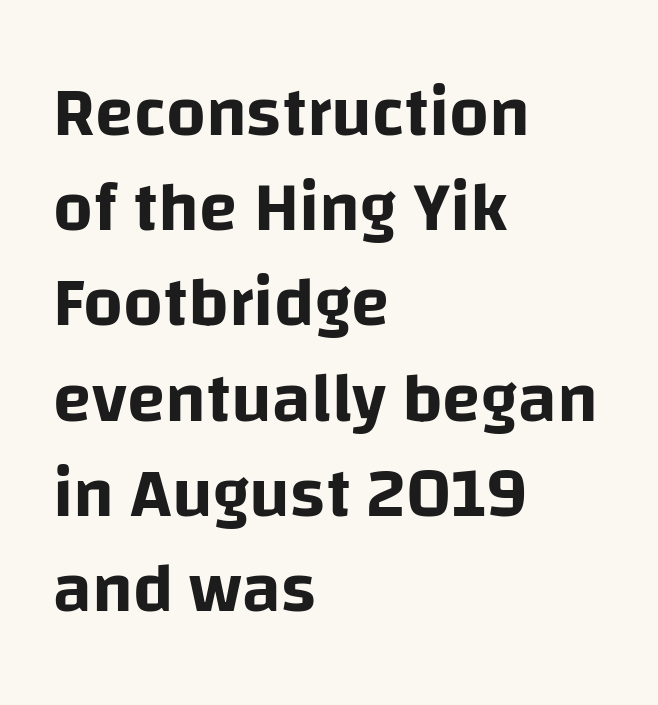
{"serif": "no", "italic": "no", "width": "normal", "stroke_contrast": "low", "x_height": "large", "monospaced": "no", "underline": "no", "align": "left", "line_spacing": "normal", "line_spacing_ratio": 1.36, "letter_spacing": "normal", "letter_spacing_em": 0.0, "glyph_px": 70}
